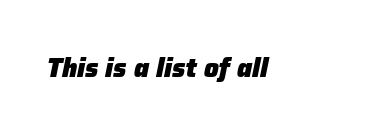
Notice how thick the strokes are: this is what a full bold looks like. Default kerning and tracking; the words read as compact shapes. The words here are not underlined. Slanted lettering throughout.
